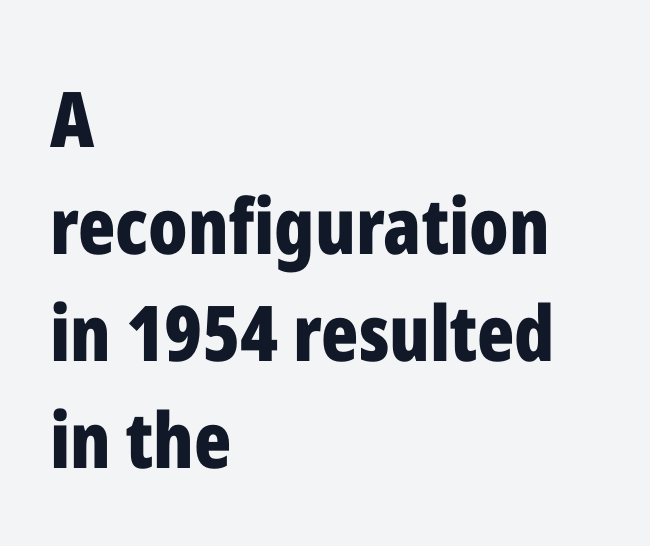
Q: Is the text bold? A: Yes.
Q: Is the text italic (slanted)? A: No, it is upright.
Q: Is the typeface a serif or a sans-serif typeface? A: Sans-serif.
Q: Is the text underlined? A: No.
Q: How is the paragraph aligned? A: Left-aligned.
Q: Is the spacing between letters normal or unusually wide? A: Normal.
Q: Is the spacing between lines tight, normal or loose? A: Normal.
Q: Width (condensed, normal, or wide)? A: Condensed.
Q: Stroke contrast? A: Low.
Q: x-height? A: Medium.
Q: Monospaced? A: No.
